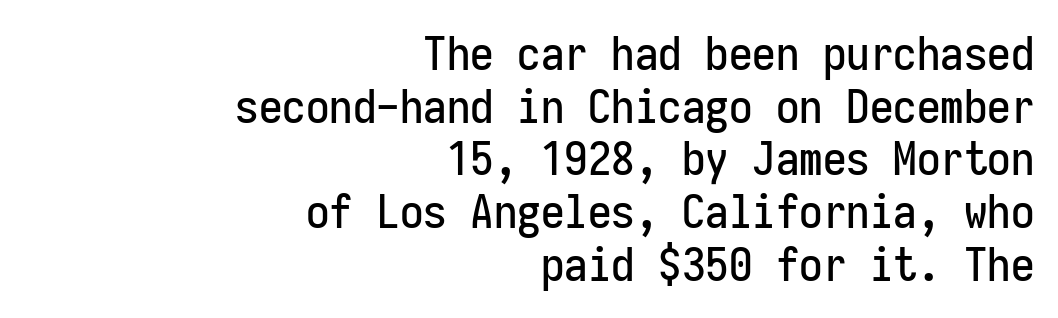
{"serif": "no", "italic": "no", "width": "condensed", "stroke_contrast": "low", "x_height": "medium", "monospaced": "yes", "underline": "no", "align": "right", "line_spacing": "tight", "line_spacing_ratio": 1.12, "letter_spacing": "normal", "letter_spacing_em": 0.0, "glyph_px": 47}
